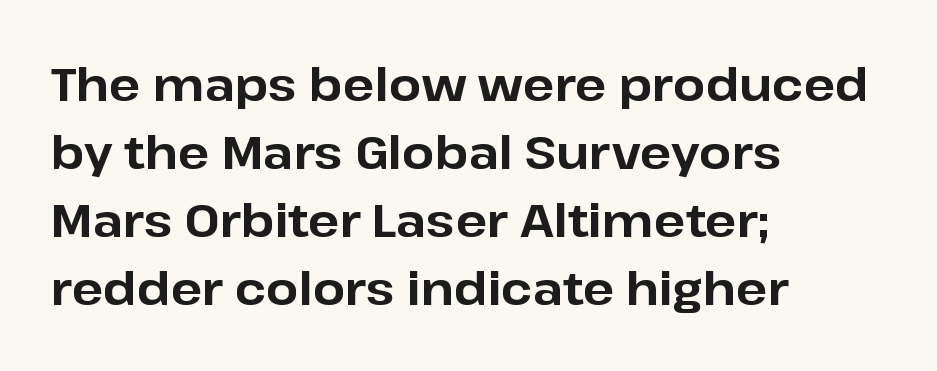
The image shows 46 px bold sans-serif type, upright; set left-aligned, normal line spacing (1.48x), normal letter spacing, not underlined; low stroke contrast and a medium x-height.
